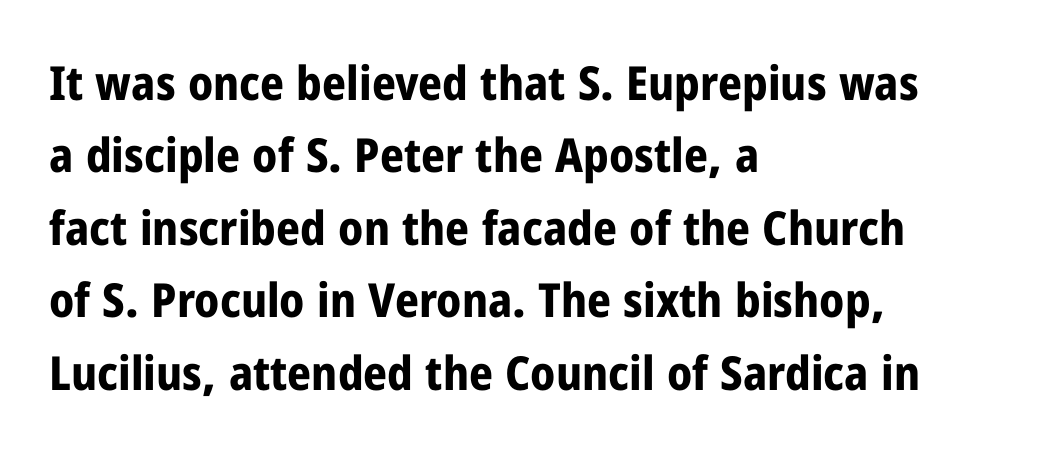
The image shows 47 px bold, condensed sans-serif type, upright; set left-aligned, normal line spacing (1.54x), normal letter spacing, not underlined; low stroke contrast and a medium x-height.
